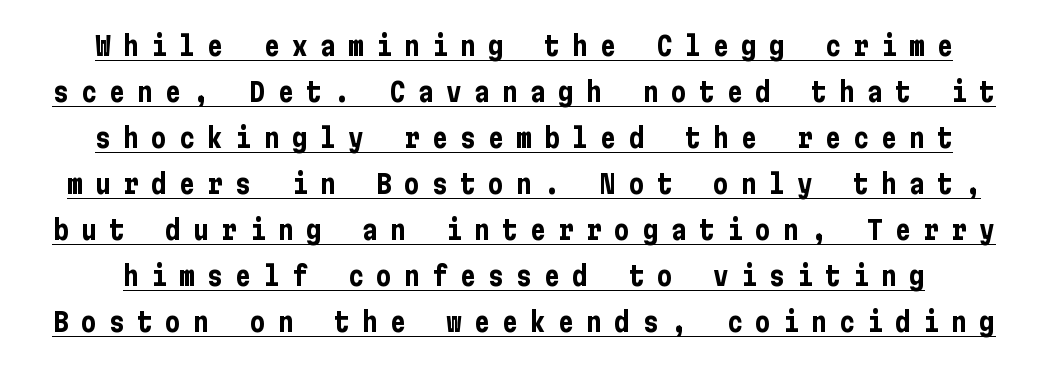
Q: Is the text bold? A: Yes.
Q: Is the text italic (slanted)? A: No, it is upright.
Q: Is the text underlined? A: Yes.
Q: Is the spacing between letters normal or unusually wide? A: Unusually wide.
